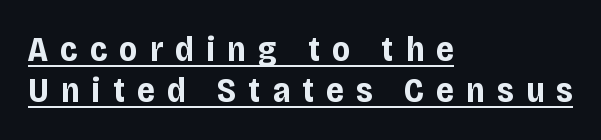
Q: Is the text bold? A: Yes.
Q: Is the text italic (slanted)? A: No, it is upright.
Q: Is the typeface a serif or a sans-serif typeface? A: Sans-serif.
Q: Is the text underlined? A: Yes.
Q: How is the paragraph aligned? A: Left-aligned.
Q: Is the spacing between letters normal or unusually wide? A: Unusually wide.
Q: Width (condensed, normal, or wide)? A: Condensed.
Q: Stroke contrast? A: Low.
Q: x-height? A: Large.
Q: Monospaced? A: No.
